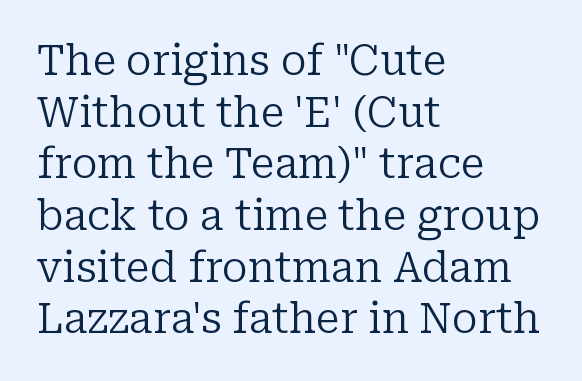
The typography opts for an upright posture over an oblique one. The face looks like a standard text weight, possibly lighter. Serif or sans? Serif — the stroke terminals have little feet. Baseline-to-baseline distance is the conventional proportion of letter height. The rendering keeps characters at their native spacing. This sample is left-justified, so line endings fall wherever the words run out.
